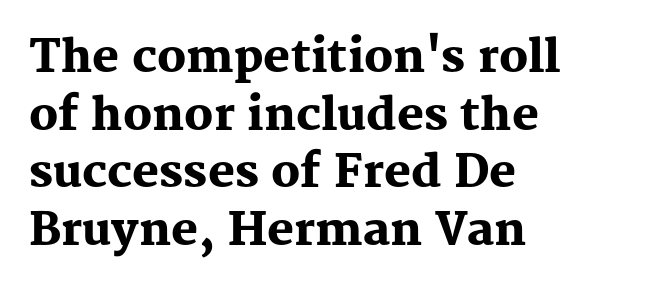
Q: Is the text bold? A: Yes.
Q: Is the text italic (slanted)? A: No, it is upright.
Q: Is the typeface a serif or a sans-serif typeface? A: Serif.
Q: Is the text underlined? A: No.
Q: How is the paragraph aligned? A: Left-aligned.
Q: Is the spacing between letters normal or unusually wide? A: Normal.
Q: Is the spacing between lines tight, normal or loose? A: Normal.
Q: Width (condensed, normal, or wide)? A: Normal.
Q: Stroke contrast? A: Medium.
Q: x-height? A: Medium.
Q: Monospaced? A: No.
